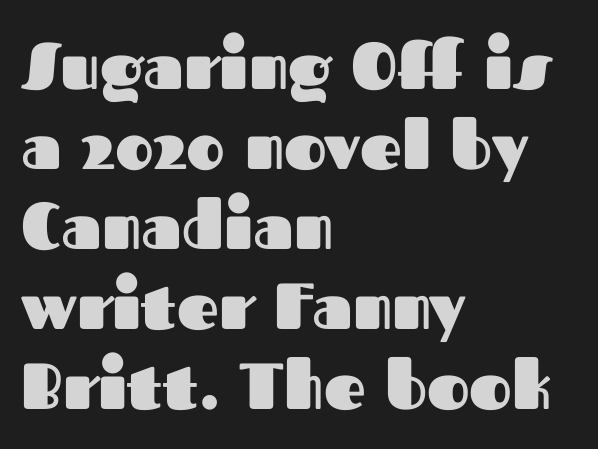
The letters advance in unequal steps, a hallmark of proportional type. Does the weight exceed regular? Yes, all the way to bold. If you drew a line through each stem, it would be perfectly vertical. The horizontal fit of the characters is conventional and even.
